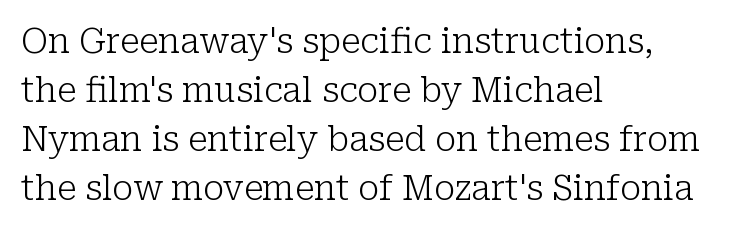
No extra tracking has been applied to these lines. The text was rendered using a seriffed face with decorative stroke endings. Counters stay open thanks to moderate or lighter strokes. Type without underlining.
